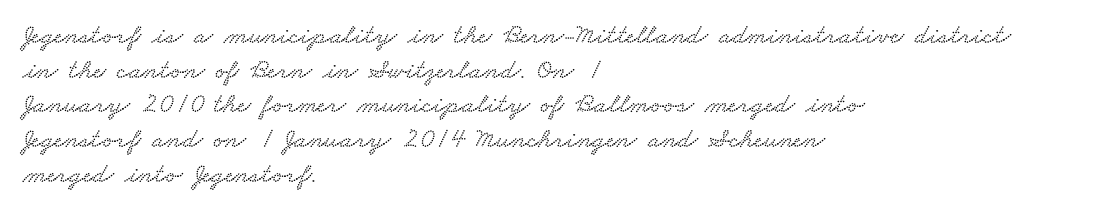
The image shows 28 px wide serif type; set left-aligned, line spacing 1.24x, normal letter spacing, not underlined; low stroke contrast and a small x-height.
